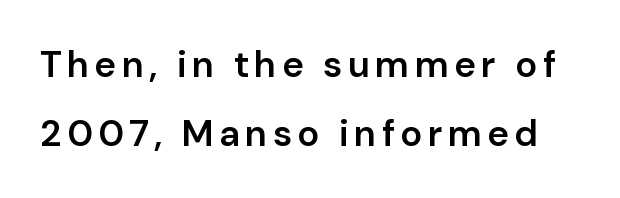
{"serif": "no", "italic": "no", "bold": "semi", "weight": "semibold", "width": "normal", "stroke_contrast": "low", "x_height": "medium", "monospaced": "no", "underline": "no", "line_spacing_ratio": 1.86, "glyph_px": 37}
